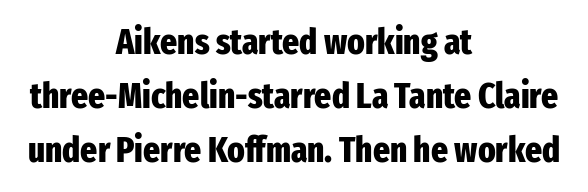
The image shows 36 px heavy, condensed sans-serif type, upright; set centered, normal line spacing (1.5x), normal letter spacing, not underlined; low stroke contrast and a medium x-height.
